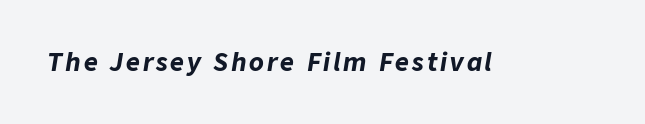
The image shows 24 px bold type, italic (leaning right); set not underlined.
